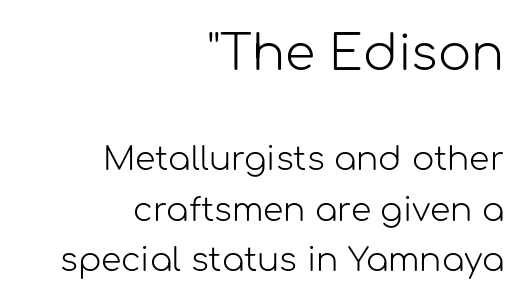
The image shows 49 px light sans-serif type, upright; set right-aligned, normal line spacing (1.53x), normal letter spacing, not underlined; the first (top) block is 1.48x larger; low stroke contrast and a medium x-height.
